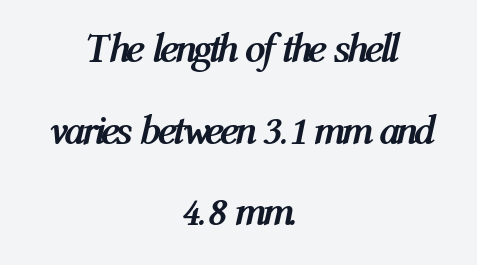
{"italic": "yes", "lean": "right", "slant_degrees": 12, "bold": "yes", "weight": "semibold", "width": "condensed", "stroke_contrast": "medium", "x_height": "medium", "monospaced": "no", "underline": "no", "align": "center", "line_spacing": "loose", "line_spacing_ratio": 1.99, "letter_spacing": "normal", "letter_spacing_em": 0.0, "glyph_px": 41}
